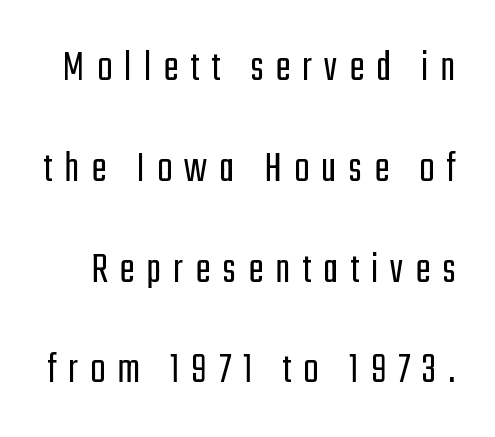
The image shows 45 px light, condensed sans-serif type, upright; set loose line spacing (2.24x), unusually wide letter spacing (+0.27 em), not underlined; low stroke contrast and a medium x-height.
